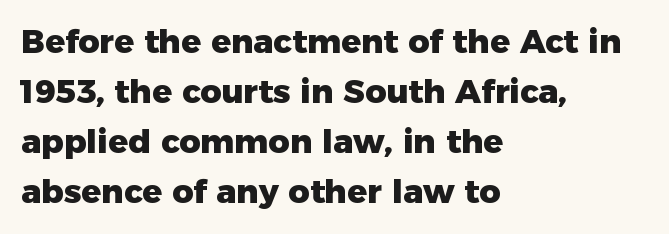
Q: Is the text bold? A: Yes.
Q: Is the text italic (slanted)? A: No, it is upright.
Q: Is the typeface a serif or a sans-serif typeface? A: Sans-serif.
Q: Is the text underlined? A: No.
Q: How is the paragraph aligned? A: Left-aligned.
Q: Is the spacing between letters normal or unusually wide? A: Normal.
Q: Is the spacing between lines tight, normal or loose? A: Normal.
Q: Width (condensed, normal, or wide)? A: Normal.
Q: Stroke contrast? A: Low.
Q: x-height? A: Medium.
Q: Monospaced? A: No.
